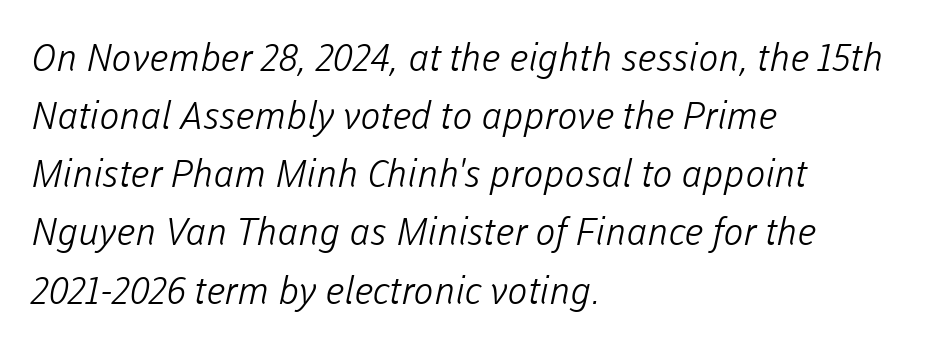
The type family on display is of the sans-serif kind. The zone under the glyphs is completely vacant. Summary of weight: not heavy and not bold. Do the characters align in a grid? No, the font is proportional. Students, note that the glyphs here touch the page at normal intervals. Compared with a centered layout, this one pins lines to the left instead.
